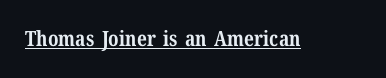
{"italic": "no", "bold": "yes", "underline": "yes", "letter_spacing": "normal", "letter_spacing_em": 0.0, "glyph_px": 21}
